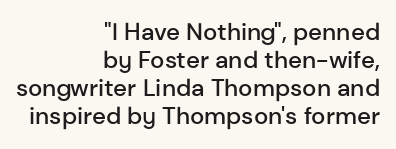
{"italic": "no", "bold": "semi", "underline": "no", "align": "right", "line_spacing_ratio": 1.17, "letter_spacing": "normal", "letter_spacing_em": 0.0, "glyph_px": 24}
